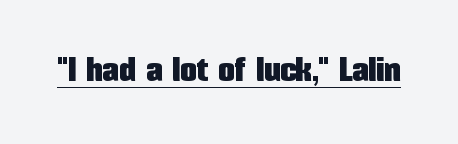
Q: Is the text italic (slanted)? A: No, it is upright.
Q: Is the typeface a serif or a sans-serif typeface? A: Sans-serif.
Q: Is the text underlined? A: Yes.
Q: Is the spacing between letters normal or unusually wide? A: Normal.
Q: Width (condensed, normal, or wide)? A: Condensed.
Q: Stroke contrast? A: Low.
Q: x-height? A: Medium.
Q: Monospaced? A: No.
